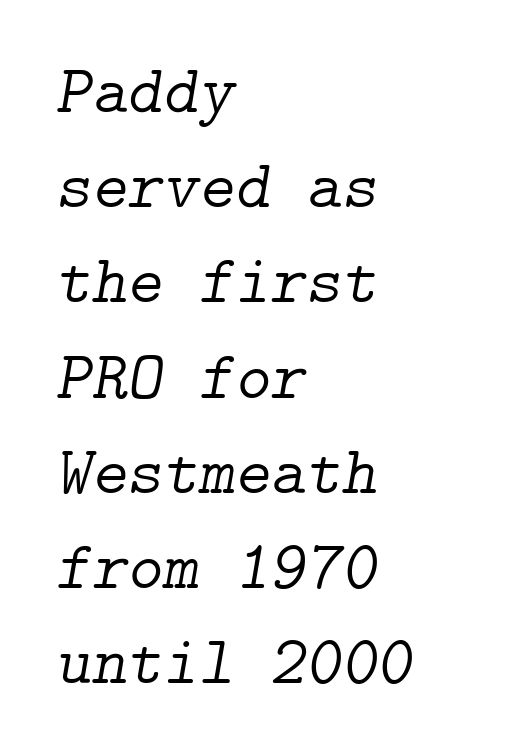
Q: Is the text bold? A: No.
Q: Is the text italic (slanted)? A: Yes, it leans right by about 9 degrees.
Q: Is the typeface a serif or a sans-serif typeface? A: Serif.
Q: Is the text underlined? A: No.
Q: How is the paragraph aligned? A: Left-aligned.
Q: Is the spacing between letters normal or unusually wide? A: Normal.
Q: Is the spacing between lines tight, normal or loose? A: Normal.
Q: Width (condensed, normal, or wide)? A: Normal.
Q: Stroke contrast? A: Low.
Q: x-height? A: Medium.
